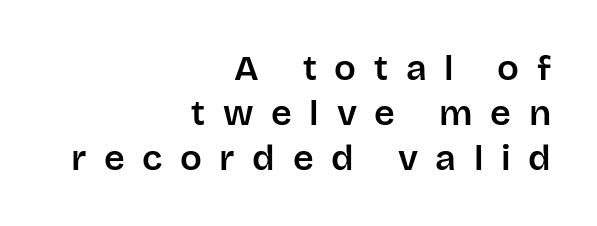
{"serif": "no", "italic": "no", "width": "normal", "stroke_contrast": "low", "x_height": "large", "monospaced": "no", "underline": "no", "align": "right", "line_spacing": "normal", "line_spacing_ratio": 1.25, "letter_spacing": "wide", "letter_spacing_em": 0.49, "glyph_px": 36}
